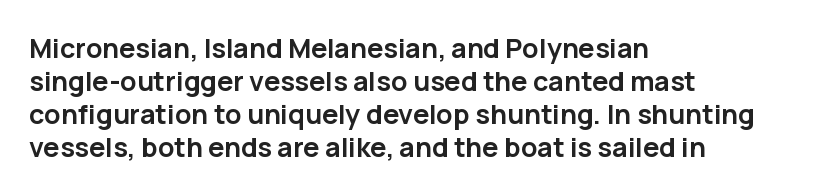
{"italic": "no", "bold": "yes", "underline": "no", "align": "left", "line_spacing_ratio": 1.22, "letter_spacing": "normal", "letter_spacing_em": 0.0, "glyph_px": 27}
